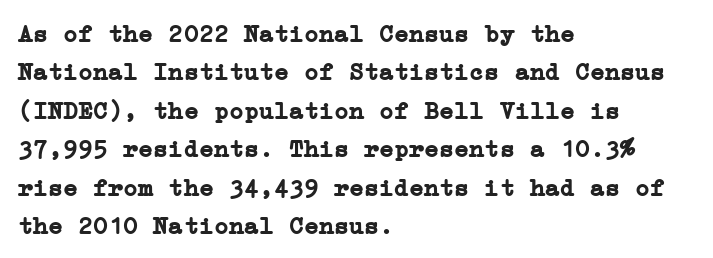
The image shows 25 px bold type, upright; set left-aligned, normal line spacing (1.54x), normal letter spacing, not underlined.
